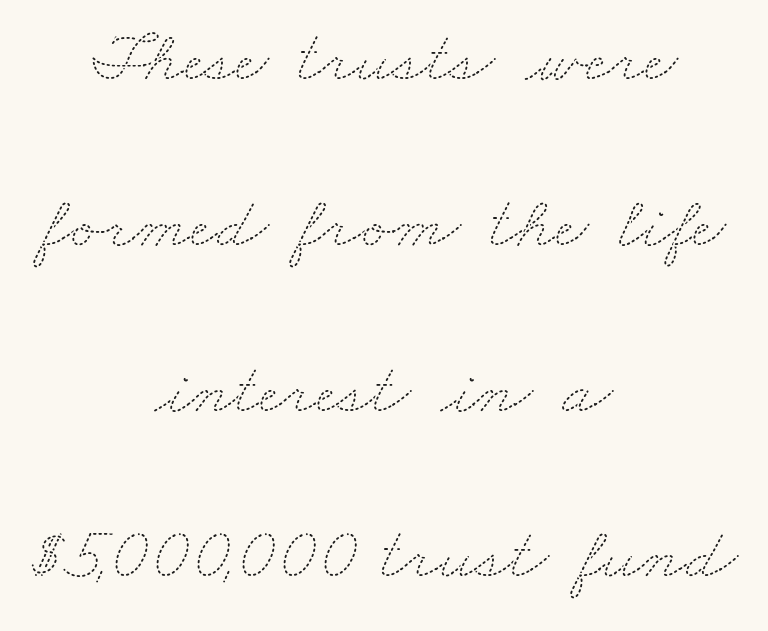
Descenders hang freely into open space. In CSS terms this would be text-align: center. The tracking reads as untouched default to a designer's eye. The block of text is sparse from top to bottom, with ample space between rows.
